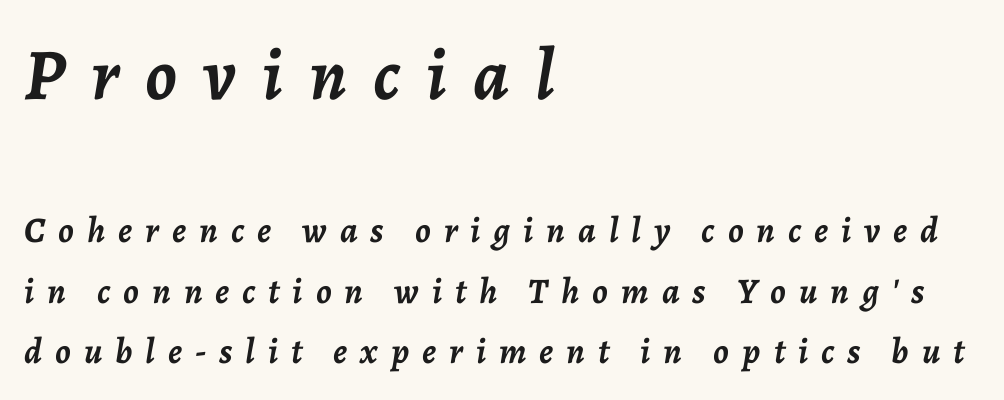
Q: Is the text bold? A: Yes.
Q: Is the text italic (slanted)? A: Yes, it leans right by about 7 degrees.
Q: Is the text underlined? A: No.
Q: How is the paragraph aligned? A: Left-aligned.
Q: Is the spacing between letters normal or unusually wide? A: Unusually wide.
Q: Is the spacing between lines tight, normal or loose? A: Normal.
Q: Which block of text is set in a larger size, the first (top) or the second (bottom)? A: The first (top) one.
Q: Width (condensed, normal, or wide)? A: Normal.
Q: Stroke contrast? A: Low.
Q: x-height? A: Medium.
Q: Monospaced? A: No.
